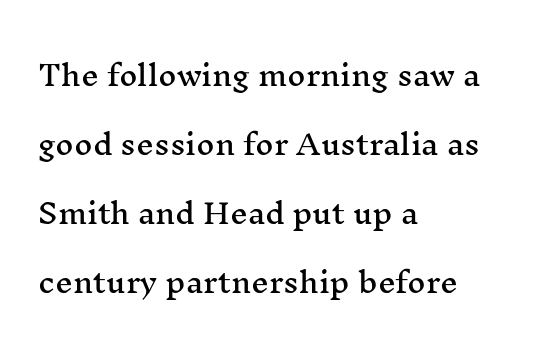
{"serif": "yes", "italic": "no", "width": "wide", "stroke_contrast": "medium", "x_height": "medium", "monospaced": "no", "underline": "no", "align": "left", "line_spacing": "loose", "line_spacing_ratio": 2.46, "letter_spacing": "normal", "letter_spacing_em": 0.0, "glyph_px": 28}
